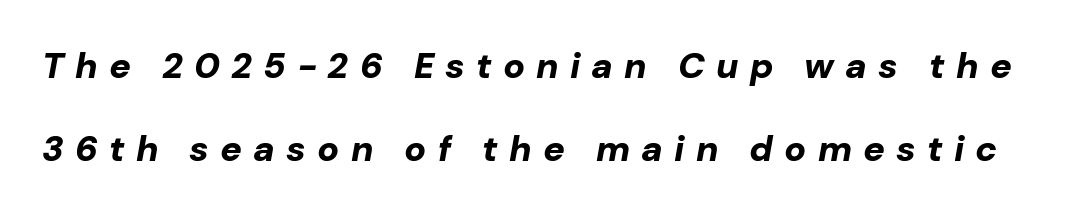
The image shows 36 px bold type, italic (leaning right); set loose line spacing (2.31x), unusually wide letter spacing (+0.31 em), not underlined; low stroke contrast and a medium x-height.
